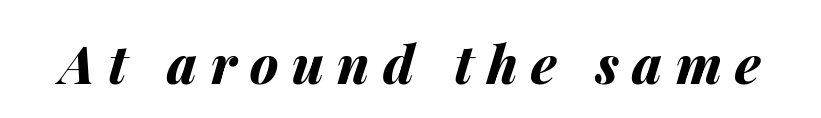
Q: Is the text bold? A: Yes.
Q: Is the text italic (slanted)? A: Yes, it leans right by about 14 degrees.
Q: Is the text underlined? A: No.
Q: Is the spacing between letters normal or unusually wide? A: Unusually wide.
Q: Width (condensed, normal, or wide)? A: Normal.
Q: Stroke contrast? A: Medium.
Q: x-height? A: Medium.
Q: Monospaced? A: No.
